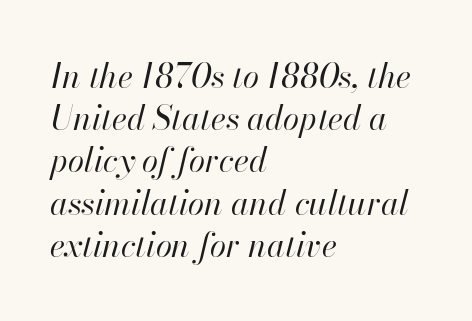
Q: Is the text bold? A: No.
Q: Is the text italic (slanted)? A: Yes, it leans right by about 13 degrees.
Q: Is the text underlined? A: No.
Q: How is the paragraph aligned? A: Left-aligned.
Q: Is the spacing between letters normal or unusually wide? A: Normal.
Q: Is the spacing between lines tight, normal or loose? A: Normal.
Q: Width (condensed, normal, or wide)? A: Normal.
Q: Stroke contrast? A: High.
Q: x-height? A: Small.
Q: Monospaced? A: No.
